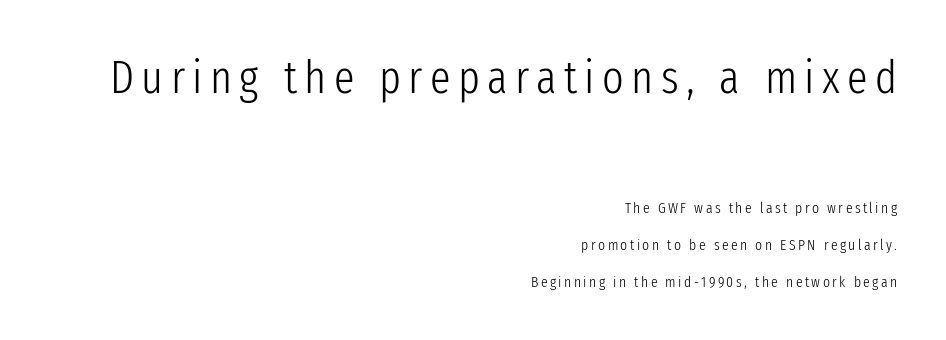
Q: Is the text bold? A: No.
Q: Is the text italic (slanted)? A: No, it is upright.
Q: Is the typeface a serif or a sans-serif typeface? A: Sans-serif.
Q: Is the text underlined? A: No.
Q: How is the paragraph aligned? A: Right-aligned.
Q: Is the spacing between lines tight, normal or loose? A: Loose.
Q: Which block of text is set in a larger size, the first (top) or the second (bottom)? A: The first (top) one.
Q: Width (condensed, normal, or wide)? A: Condensed.
Q: Stroke contrast? A: Low.
Q: x-height? A: Medium.
Q: Monospaced? A: No.
